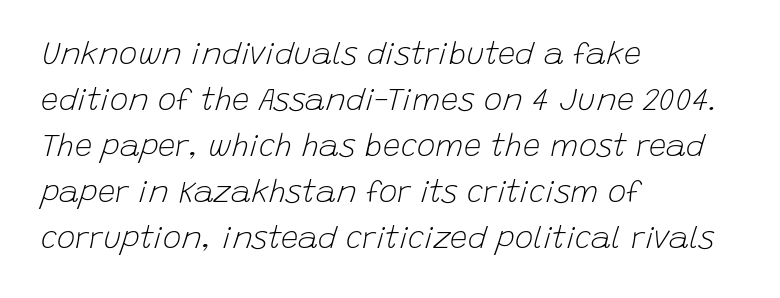
Q: Is the text bold? A: No.
Q: Is the text italic (slanted)? A: Yes, it leans right by about 15 degrees.
Q: Is the text underlined? A: No.
Q: How is the paragraph aligned? A: Left-aligned.
Q: Is the spacing between letters normal or unusually wide? A: Normal.
Q: Is the spacing between lines tight, normal or loose? A: Normal.
Q: Width (condensed, normal, or wide)? A: Normal.
Q: Stroke contrast? A: Low.
Q: x-height? A: Large.
Q: Monospaced? A: No.
